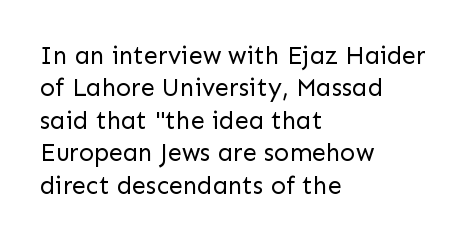
Q: Is the text bold? A: No.
Q: Is the text italic (slanted)? A: No, it is upright.
Q: Is the text underlined? A: No.
Q: How is the paragraph aligned? A: Left-aligned.
Q: Is the spacing between letters normal or unusually wide? A: Normal.
Q: Is the spacing between lines tight, normal or loose? A: Normal.
